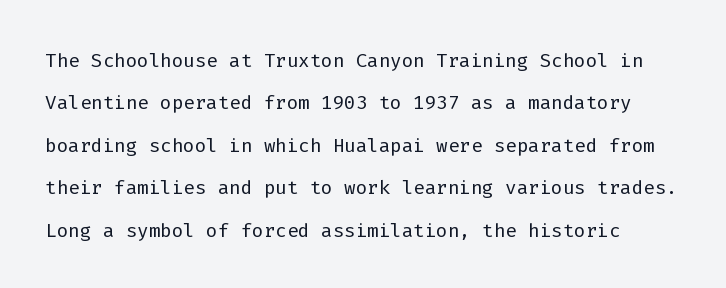
{"italic": "no", "bold": "no", "underline": "no", "line_spacing": "normal", "line_spacing_ratio": 1.57, "letter_spacing": "normal", "letter_spacing_em": 0.0, "glyph_px": 27}
